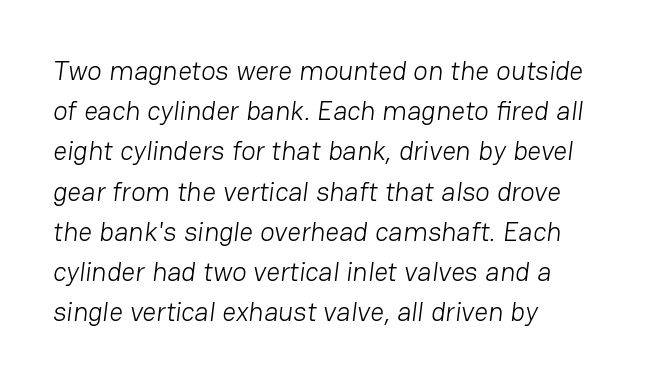
The image shows 27 px text type; set left-aligned, normal line spacing (1.49x), normal letter spacing, not underlined.
